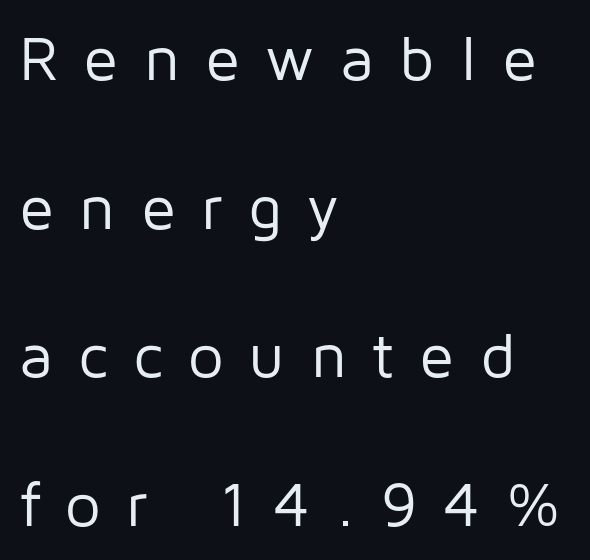
Q: Is the text bold? A: No.
Q: Is the text italic (slanted)? A: No, it is upright.
Q: Is the typeface a serif or a sans-serif typeface? A: Sans-serif.
Q: Is the text underlined? A: No.
Q: How is the paragraph aligned? A: Left-aligned.
Q: Is the spacing between letters normal or unusually wide? A: Unusually wide.
Q: Is the spacing between lines tight, normal or loose? A: Loose.
Q: Width (condensed, normal, or wide)? A: Normal.
Q: Stroke contrast? A: Low.
Q: x-height? A: Medium.
Q: Monospaced? A: No.
